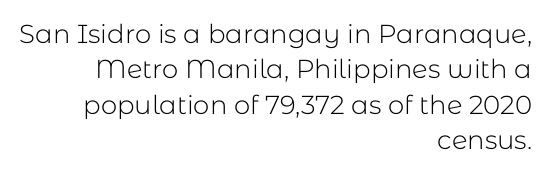
Q: Is the text bold? A: No.
Q: Is the text italic (slanted)? A: No, it is upright.
Q: Is the text underlined? A: No.
Q: How is the paragraph aligned? A: Right-aligned.
Q: Is the spacing between letters normal or unusually wide? A: Normal.
Q: Is the spacing between lines tight, normal or loose? A: Normal.
